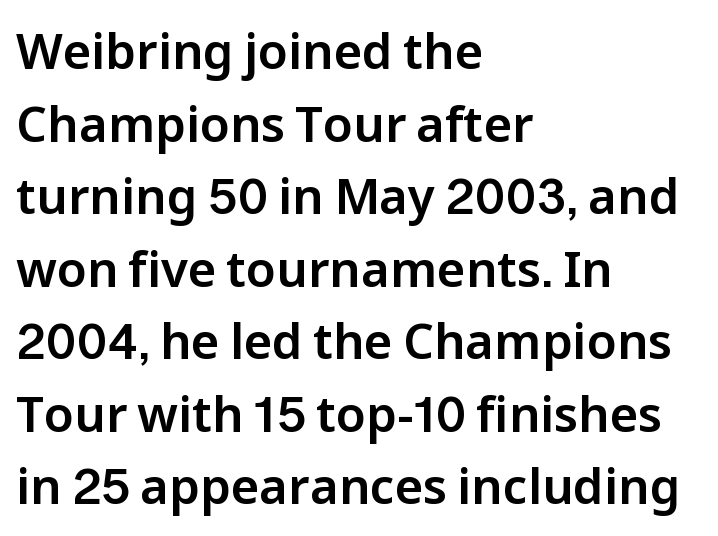
The image shows 49 px sans-serif type, upright; set left-aligned, normal line spacing (1.48x), normal letter spacing, not underlined; low stroke contrast and a medium x-height.
